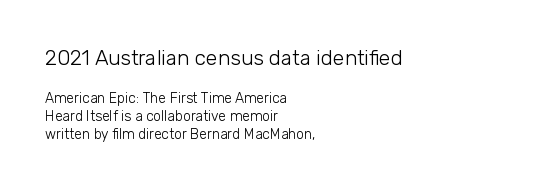
The image shows 21 px text type, upright; set left-aligned, normal line spacing (1.3x), normal letter spacing, not underlined; the first (top) block is 1.5x larger.
